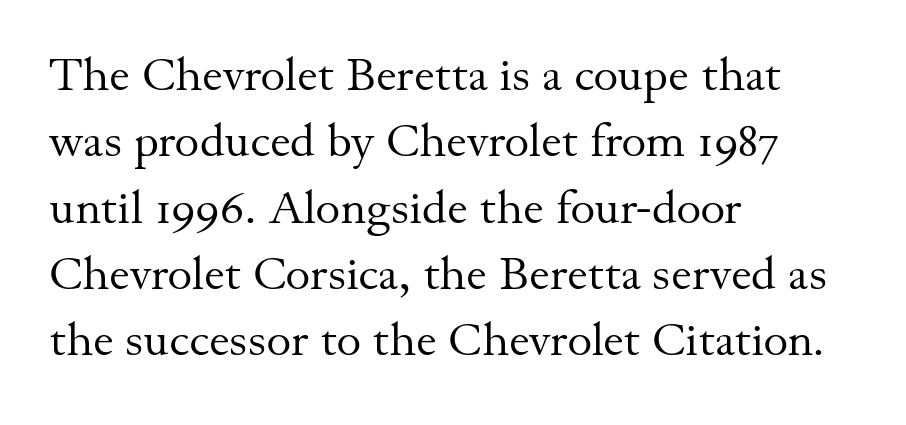
Counters stay open thanks to moderate or lighter strokes. The zone under the glyphs is completely vacant. You could not count columns in this text — the font is proportionally spaced. If you drew a ruler down the left edge, every line would touch it. Compared with typical paragraphs, the rows here are spaced about the same. A typesetter would call this zero additional tracking.
